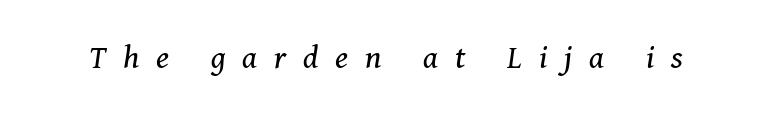
The image shows 35 px regular-weight serif type, italic (leaning right); set unusually wide letter spacing (+0.48 em), not underlined; medium stroke contrast and a medium x-height.
